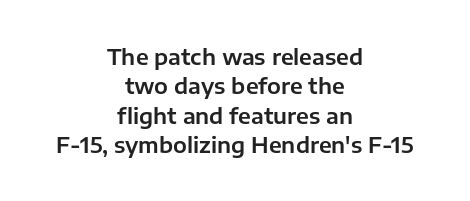
The image shows 22 px text type, upright; set centered, normal line spacing (1.34x), normal letter spacing, not underlined.
